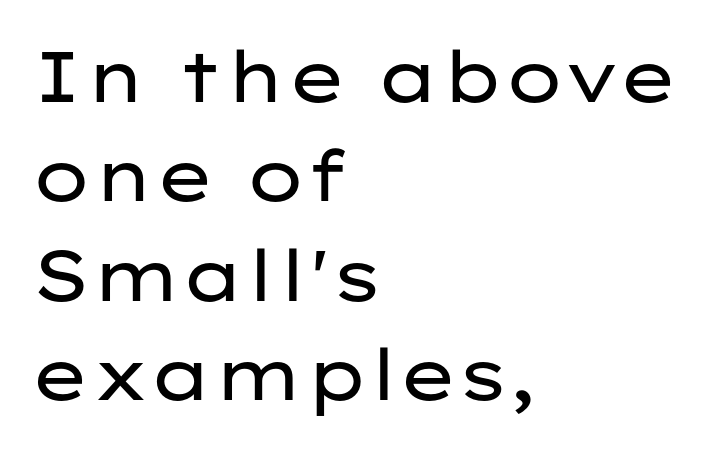
{"serif": "no", "italic": "no", "bold": "no", "weight": "regular", "width": "wide", "stroke_contrast": "low", "x_height": "medium", "monospaced": "no", "underline": "no", "align": "left", "line_spacing": "normal", "line_spacing_ratio": 1.4, "letter_spacing": "normal", "letter_spacing_em": 0.0, "glyph_px": 71}
